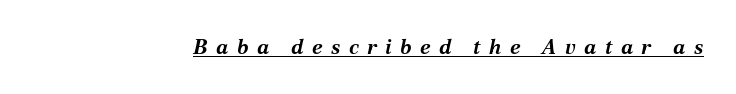
Q: Is the text bold? A: Yes.
Q: Is the text italic (slanted)? A: Yes, it leans right by about 12 degrees.
Q: Is the text underlined? A: Yes.
Q: Is the spacing between letters normal or unusually wide? A: Unusually wide.
